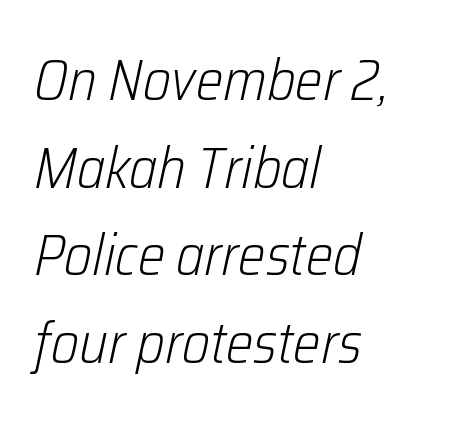
{"italic": "yes", "lean": "right", "slant_degrees": 12, "bold": "no", "weight": "light", "width": "condensed", "stroke_contrast": "low", "x_height": "medium", "monospaced": "no", "underline": "no", "align": "left", "line_spacing": "normal", "line_spacing_ratio": 1.51, "letter_spacing": "normal", "letter_spacing_em": 0.0, "glyph_px": 58}
